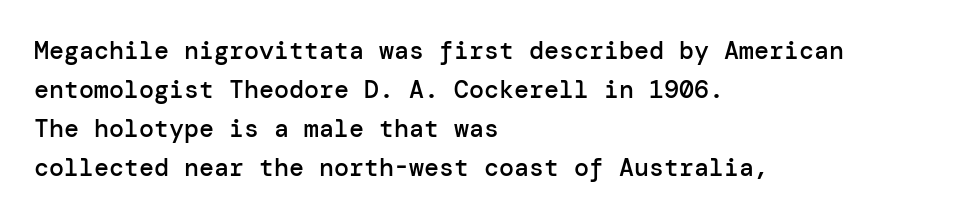
Nope, not italic — everything's standing straight. Semibold letterforms, between regular and bold. A typesetter would call this leading conventional body-copy spacing. Any mark beneath the type? The region is blank. The rendering anchors every line to the left-hand side. Letter spacing: default.
